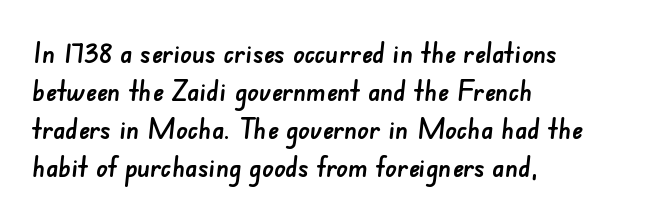
{"serif": "no", "width": "normal", "stroke_contrast": "low", "x_height": "small", "monospaced": "no", "underline": "no", "align": "left", "line_spacing": "normal", "line_spacing_ratio": 1.31, "letter_spacing": "normal", "letter_spacing_em": 0.0, "glyph_px": 29}
